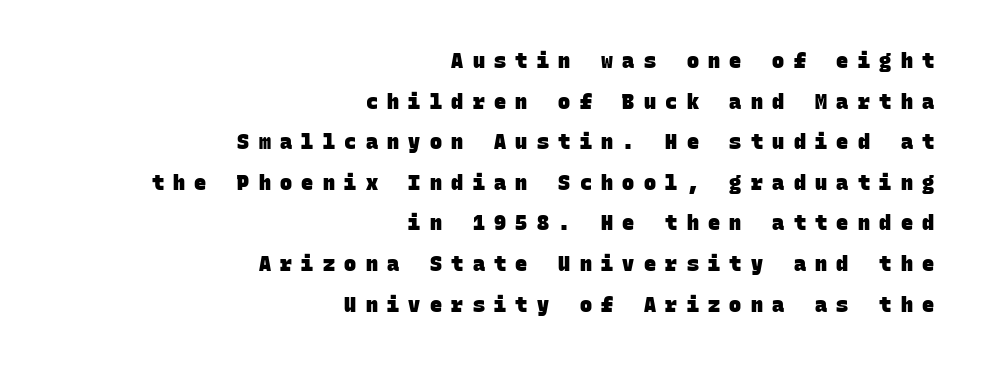
Q: Is the text bold? A: Yes.
Q: Is the text underlined? A: No.
Q: How is the paragraph aligned? A: Right-aligned.
Q: Is the spacing between letters normal or unusually wide? A: Unusually wide.
Q: Is the spacing between lines tight, normal or loose? A: Loose.
